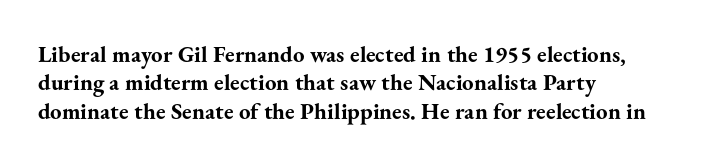
The image shows 23 px bold type, upright; set left-aligned, line spacing 1.23x, normal letter spacing, not underlined.
